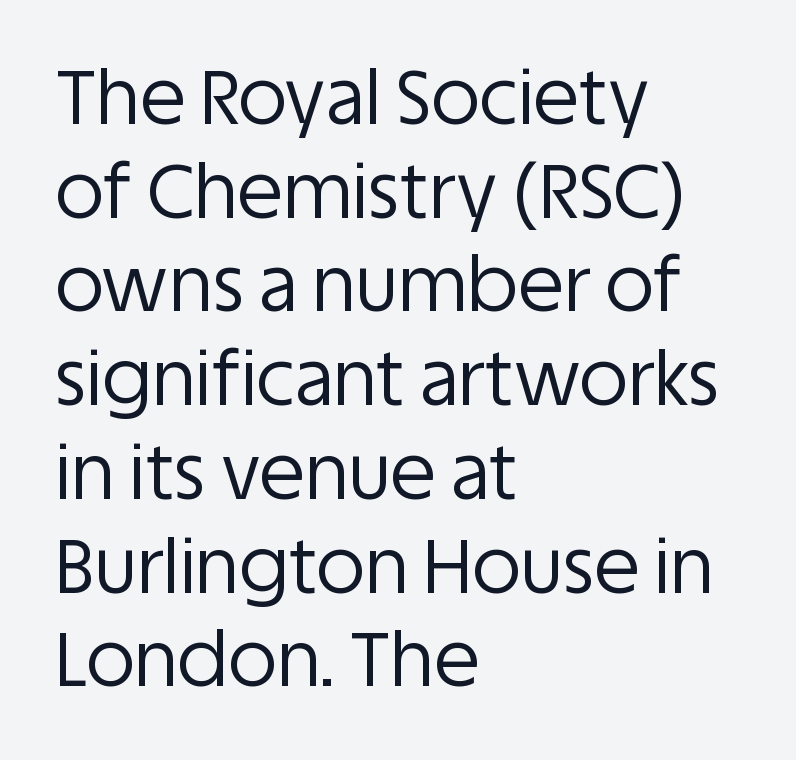
The image shows 75 px regular-weight sans-serif type, upright; set left-aligned, normal line spacing (1.25x), normal letter spacing, not underlined; low stroke contrast and a large x-height.
